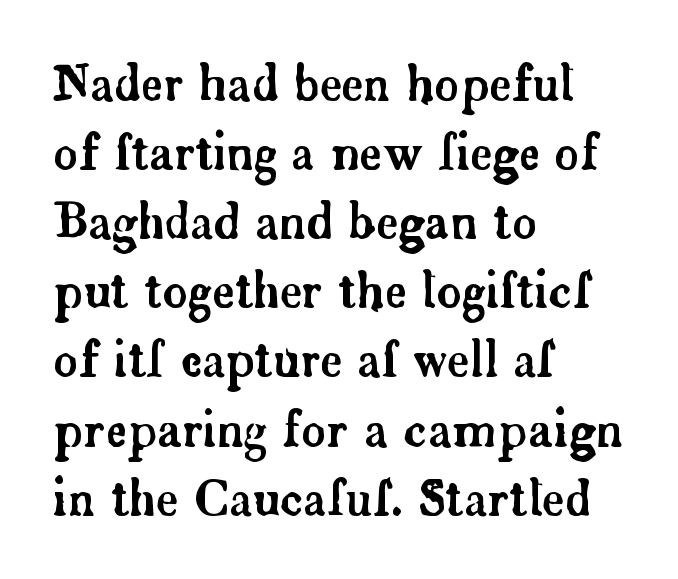
{"serif": "yes", "italic": "no", "width": "normal", "stroke_contrast": "low", "x_height": "small", "monospaced": "no", "underline": "no", "align": "left", "line_spacing": "normal", "line_spacing_ratio": 1.44, "letter_spacing": "normal", "letter_spacing_em": 0.0, "glyph_px": 48}
